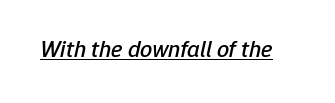
The image shows 24 px text type, italic (leaning right); set normal letter spacing, underlined.
